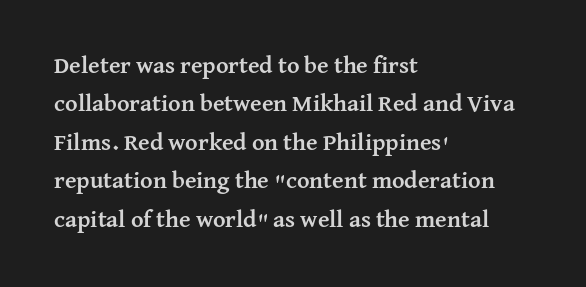
{"italic": "no", "bold": "yes", "underline": "no", "align": "left", "line_spacing": "normal", "line_spacing_ratio": 1.6, "letter_spacing": "normal", "letter_spacing_em": 0.0, "glyph_px": 24}
